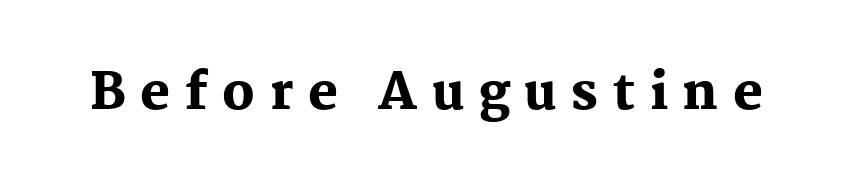
The image shows 50 px heavy serif type, upright; set unusually wide letter spacing (+0.29 em), not underlined; medium stroke contrast and a medium x-height.
